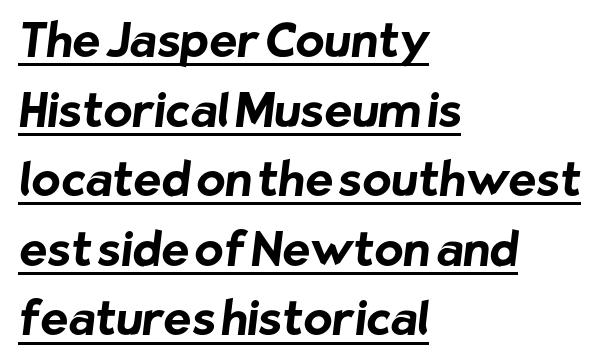
{"serif": "no", "bold": "yes", "weight": "bold", "width": "normal", "stroke_contrast": "low", "x_height": "medium", "monospaced": "no", "underline": "yes", "align": "left", "line_spacing": "normal", "line_spacing_ratio": 1.48, "letter_spacing": "normal", "letter_spacing_em": 0.0, "glyph_px": 47}
